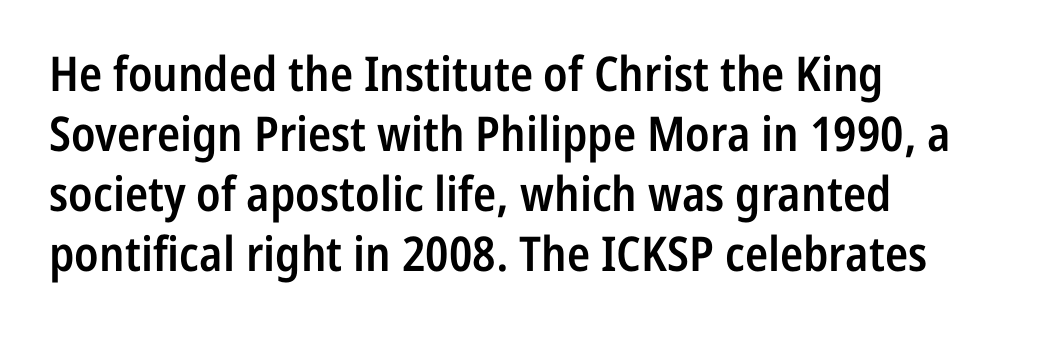
Q: Is the text bold? A: Semi-bold.
Q: Is the text italic (slanted)? A: No, it is upright.
Q: Is the typeface a serif or a sans-serif typeface? A: Sans-serif.
Q: Is the text underlined? A: No.
Q: How is the paragraph aligned? A: Left-aligned.
Q: Is the spacing between letters normal or unusually wide? A: Normal.
Q: Is the spacing between lines tight, normal or loose? A: Normal.
Q: Width (condensed, normal, or wide)? A: Condensed.
Q: Stroke contrast? A: Low.
Q: x-height? A: Medium.
Q: Monospaced? A: No.
